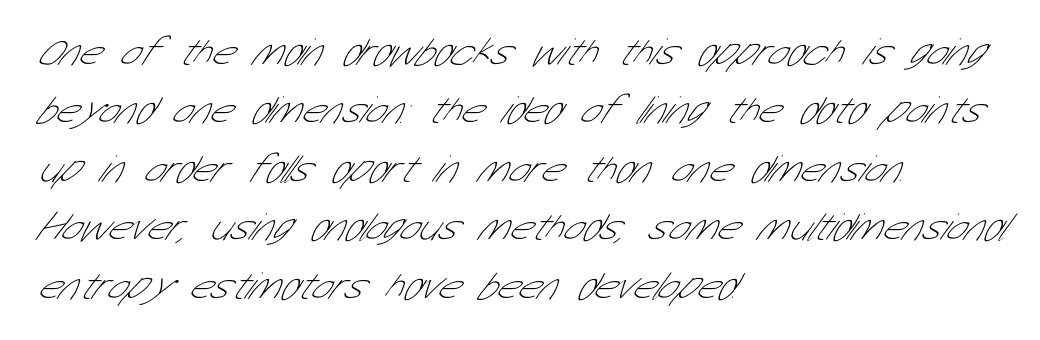
The image shows 39 px thin, condensed sans-serif type; set left-aligned, normal line spacing (1.5x), normal letter spacing, not underlined; low stroke contrast and a medium x-height.
